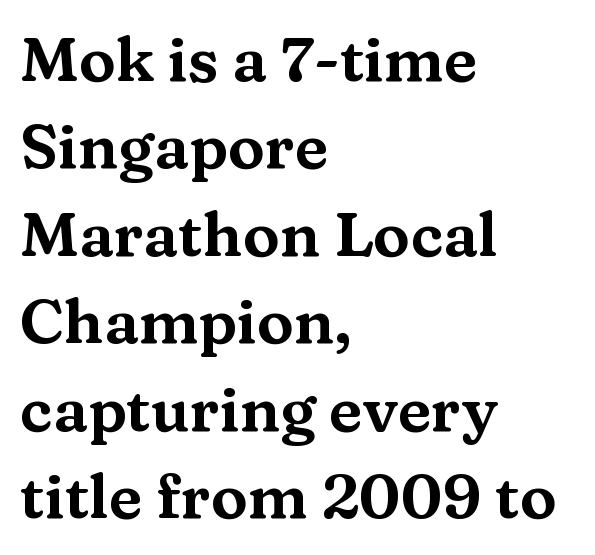
The image shows 62 px wide serif type, upright; set left-aligned, normal line spacing (1.41x), normal letter spacing, not underlined; medium stroke contrast and a medium x-height.
